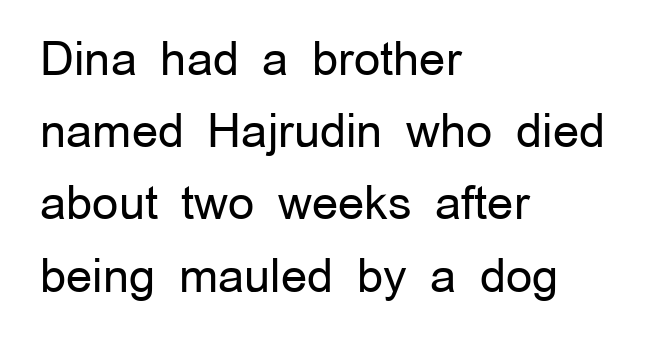
The image shows 46 px regular-weight sans-serif type, upright; set left-aligned, normal line spacing (1.57x), normal letter spacing, not underlined; low stroke contrast and a medium x-height.
